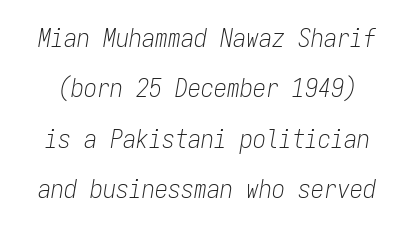
{"italic": "yes", "lean": "right", "slant_degrees": 9, "bold": "no", "underline": "no", "line_spacing": "loose", "line_spacing_ratio": 1.94, "letter_spacing": "normal", "letter_spacing_em": 0.0, "glyph_px": 26}
